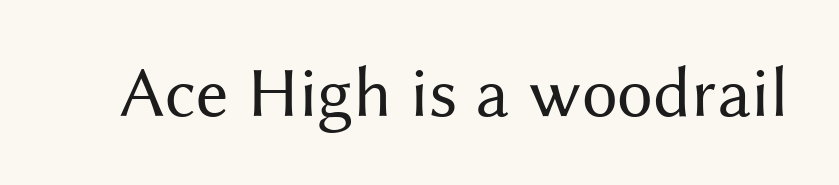
This rendering leaves character spacing at its baseline value. This reads as an unemphasized weight, regular at the heaviest. The lettering holds an erect, upright posture throughout. Proportional: the letters do not fall into vertical columns.
